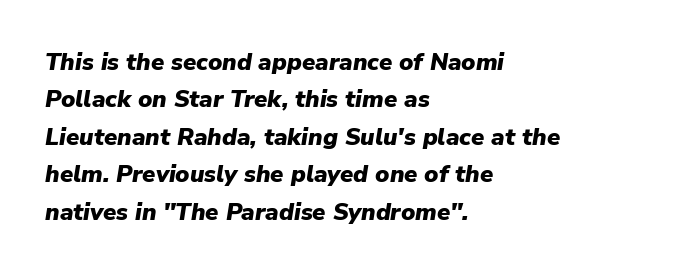
Leading: standard. Standard letterfit; no display-style spreading of the glyphs. The letters are slanted; this is an italic face. Decoration check: the copy has no underline. The passage is arranged the way most books set body copy — flush left.
